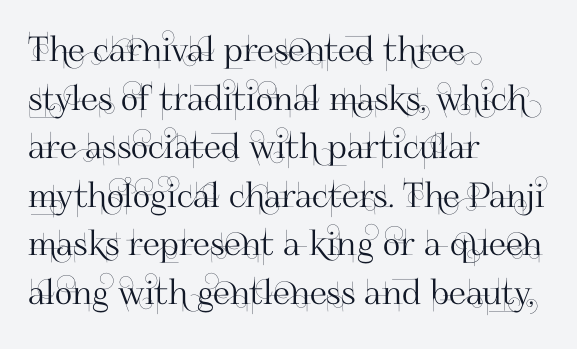
{"serif": "no", "italic": "no", "width": "normal", "stroke_contrast": "high", "x_height": "small", "monospaced": "no", "underline": "no", "align": "left", "line_spacing": "normal", "line_spacing_ratio": 1.43, "letter_spacing": "normal", "letter_spacing_em": 0.0, "glyph_px": 34}
